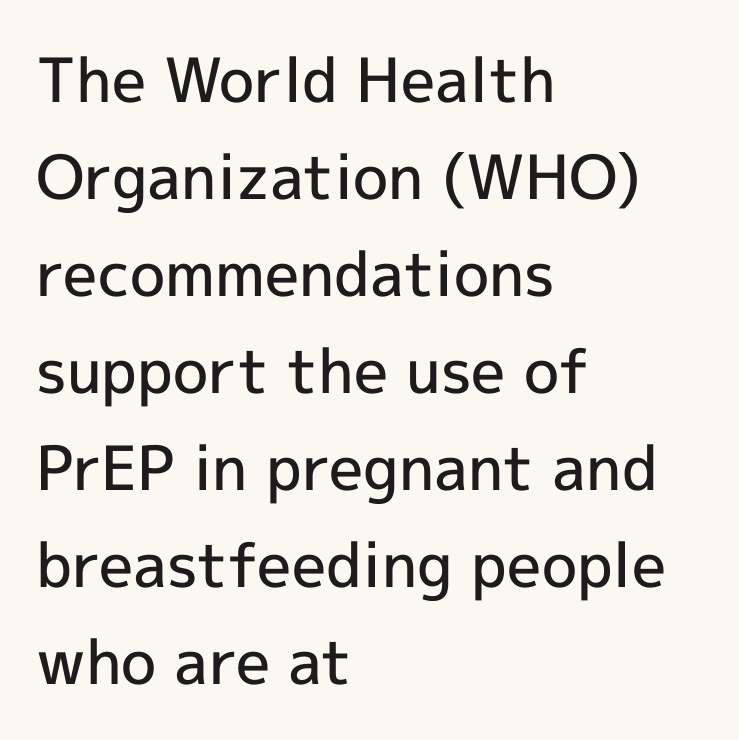
Baseline-to-baseline distance is the conventional proportion of letter height. Unlike italic type, these characters show no tilt at all. No feet cap the strokes, marking this as sans-serif type. Compared with typical body copy, the letter spacing here is the same. Typesetter's note: demi weight, one step under bold.
